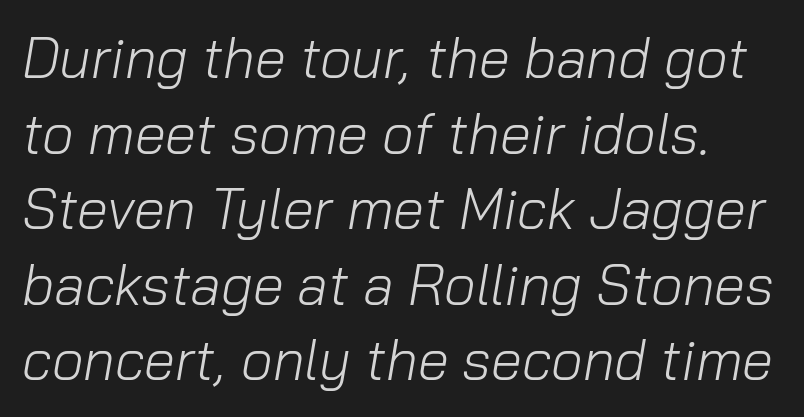
Is the type heavy? It reads as light-to-regular instead. Characters follow at the spacing the type designer built in. A bare baseline throughout the passage. Successive baselines arrive at the customary interval. A typesetter would call this proportional, since set widths differ per character. The axis of the letterforms is tilted away from vertical.
